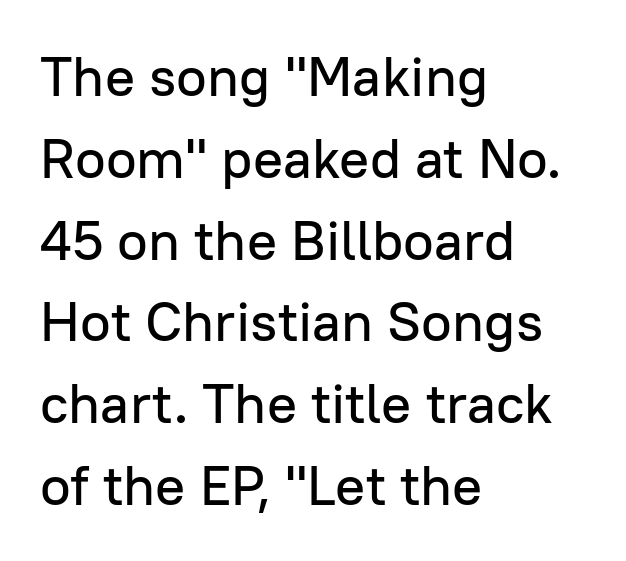
{"serif": "no", "italic": "no", "width": "normal", "stroke_contrast": "low", "x_height": "medium", "monospaced": "no", "underline": "no", "align": "left", "line_spacing": "normal", "line_spacing_ratio": 1.46, "letter_spacing": "normal", "letter_spacing_em": 0.0, "glyph_px": 56}
